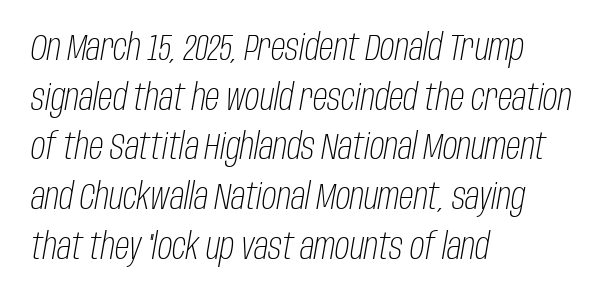
The image shows 36 px light, condensed type, italic (leaning right); set left-aligned, normal line spacing (1.38x), normal letter spacing, not underlined; low stroke contrast and a large x-height.
